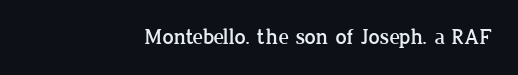
There is no visible air inserted between adjacent glyphs. If you drew a line through each stem, it would be perfectly vertical. Bare-footed words on every line. Teacher's note: observe the even right margin — that is flush-right alignment.
